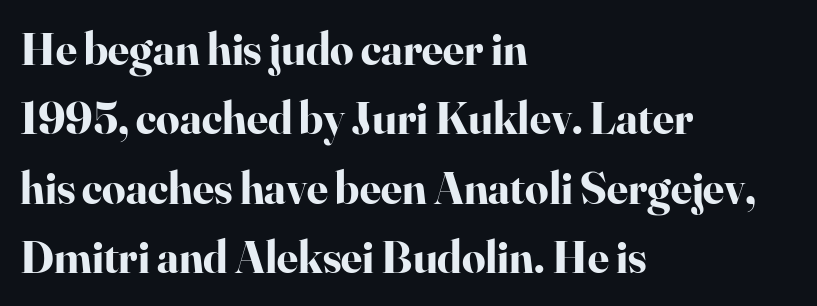
Q: Is the text bold? A: Yes.
Q: Is the text italic (slanted)? A: No, it is upright.
Q: Is the typeface a serif or a sans-serif typeface? A: Serif.
Q: Is the text underlined? A: No.
Q: How is the paragraph aligned? A: Left-aligned.
Q: Is the spacing between letters normal or unusually wide? A: Normal.
Q: Is the spacing between lines tight, normal or loose? A: Normal.
Q: Width (condensed, normal, or wide)? A: Normal.
Q: Stroke contrast? A: High.
Q: x-height? A: Small.
Q: Monospaced? A: No.
